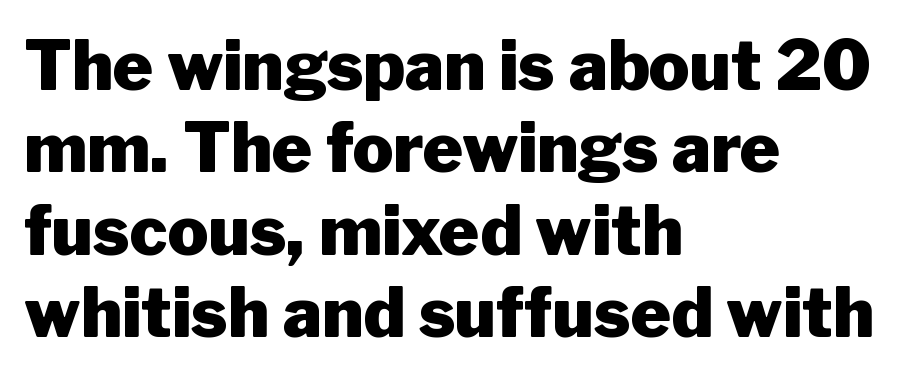
Vertical strokes here are truly vertical. Alignment: flush left. The glyphs in this specimen are sans serif. Standard letterfit; no display-style spreading of the glyphs. The characters look thick and weighty, a clear bold.
